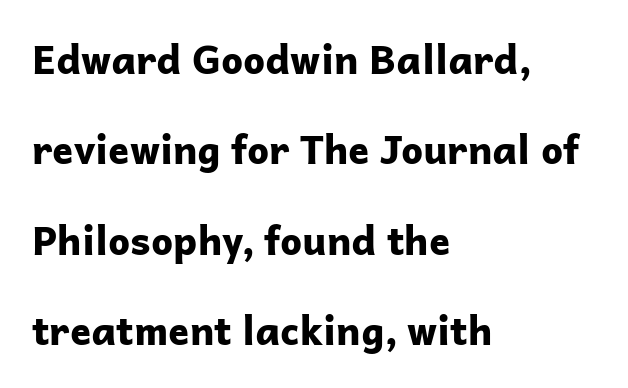
{"serif": "no", "italic": "no", "bold": "yes", "weight": "bold", "width": "normal", "stroke_contrast": "low", "x_height": "medium", "monospaced": "no", "underline": "no", "align": "left", "line_spacing": "loose", "line_spacing_ratio": 2.32, "letter_spacing": "normal", "letter_spacing_em": 0.0, "glyph_px": 39}
